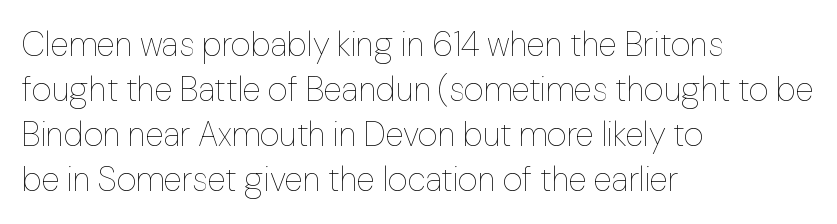
Q: Is the text bold? A: No.
Q: Is the text italic (slanted)? A: No, it is upright.
Q: Is the text underlined? A: No.
Q: How is the paragraph aligned? A: Left-aligned.
Q: Is the spacing between letters normal or unusually wide? A: Normal.
Q: Is the spacing between lines tight, normal or loose? A: Normal.
Q: Width (condensed, normal, or wide)? A: Normal.
Q: Stroke contrast? A: Low.
Q: x-height? A: Medium.
Q: Monospaced? A: No.
